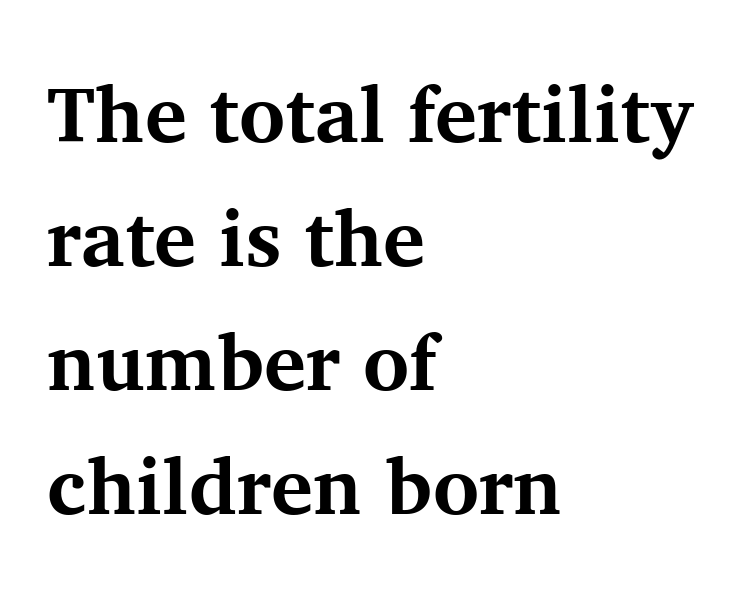
{"serif": "yes", "italic": "no", "bold": "yes", "weight": "bold", "width": "normal", "stroke_contrast": "medium", "x_height": "medium", "monospaced": "no", "underline": "no", "align": "left", "line_spacing": "normal", "line_spacing_ratio": 1.57, "letter_spacing": "normal", "letter_spacing_em": 0.0, "glyph_px": 79}
